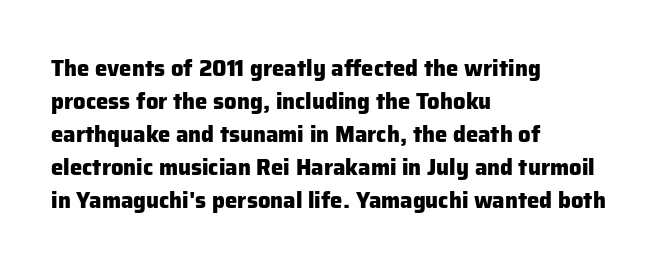
You'd pick this weight for a headline — it's a proper bold. The lettering holds an erect, upright posture throughout. Glance below the letters and you will spot only blank space. Layout note: lines flush left. Characters follow at the spacing the type designer built in. These lines sit exactly where default settings would place them.
